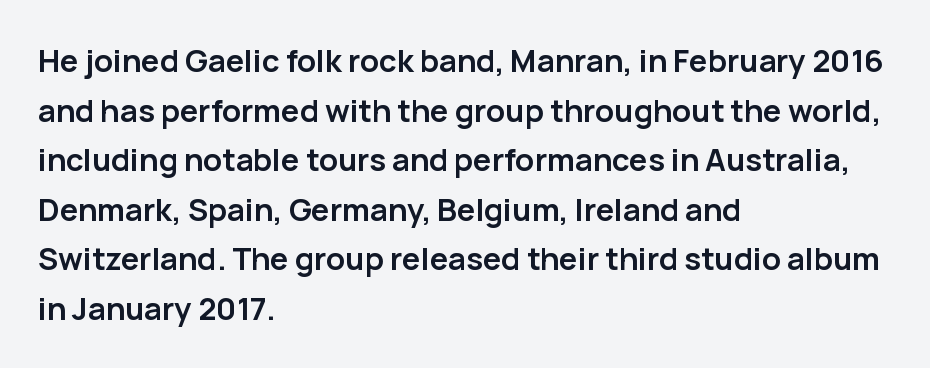
The face used here is proportionally spaced, like ordinary book or web type. What kind of face is this? One without serifs — a sans. Characters remain perfectly vertical along every line. Standard letterfit; no display-style spreading of the glyphs.
